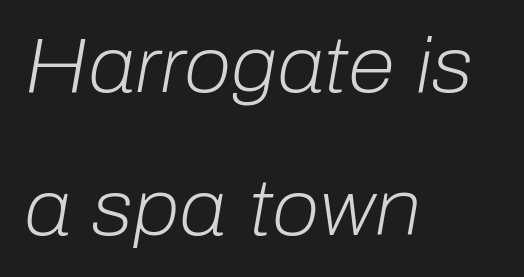
Q: Is the text bold? A: No.
Q: Is the text italic (slanted)? A: Yes, it leans right by about 10 degrees.
Q: Is the text underlined? A: No.
Q: How is the paragraph aligned? A: Left-aligned.
Q: Is the spacing between letters normal or unusually wide? A: Normal.
Q: Width (condensed, normal, or wide)? A: Normal.
Q: Stroke contrast? A: Low.
Q: x-height? A: Medium.
Q: Monospaced? A: No.
